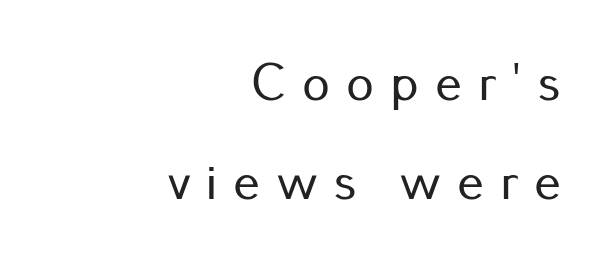
The image shows 54 px sans-serif type, upright; set right-aligned, line spacing 1.83x, unusually wide letter spacing (+0.3 em), not underlined; low stroke contrast and a small x-height.
